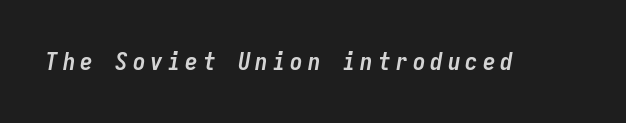
Q: Is the text bold? A: Yes.
Q: Is the text italic (slanted)? A: Yes, it leans right by about 9 degrees.
Q: Is the text underlined? A: No.
Q: Is the spacing between letters normal or unusually wide? A: Unusually wide.
